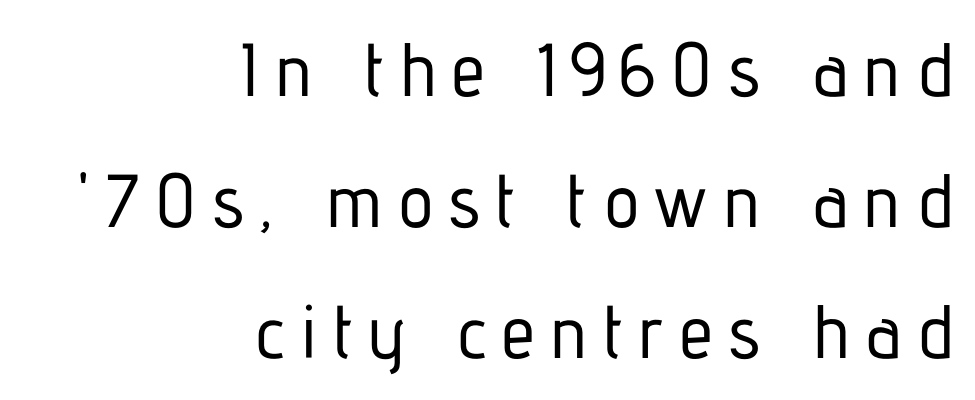
The foot of each line stays bare and open. Casual observation: everything's shoved over to the right. The typeface chosen for these lines omits serifs. Each letter keeps its own natural width here, so spacing adapts to shape. The lettering holds an erect, upright posture throughout.
